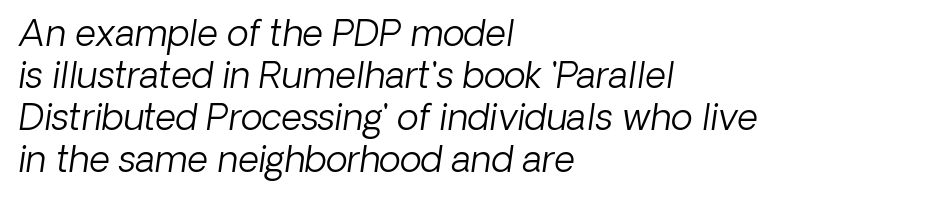
{"serif": "no", "bold": "no", "weight": "light", "width": "normal", "stroke_contrast": "low", "x_height": "medium", "monospaced": "no", "underline": "no", "align": "left", "line_spacing_ratio": 1.17, "letter_spacing": "normal", "letter_spacing_em": 0.0, "glyph_px": 36}
